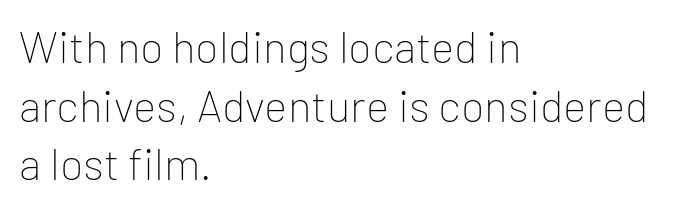
{"serif": "no", "italic": "no", "bold": "no", "weight": "thin", "width": "normal", "stroke_contrast": "low", "x_height": "medium", "monospaced": "no", "underline": "no", "align": "left", "line_spacing": "normal", "line_spacing_ratio": 1.33, "letter_spacing": "normal", "letter_spacing_em": 0.0, "glyph_px": 44}
